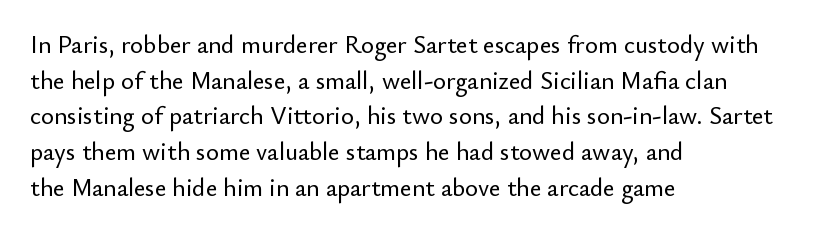
The image shows 25 px text type, upright; set left-aligned, normal line spacing (1.43x), normal letter spacing, not underlined.
